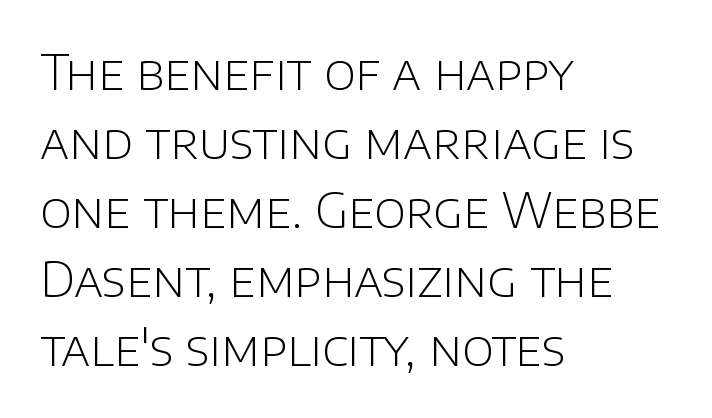
Q: Is the text bold? A: No.
Q: Is the text italic (slanted)? A: No, it is upright.
Q: Is the typeface a serif or a sans-serif typeface? A: Sans-serif.
Q: Is the text underlined? A: No.
Q: How is the paragraph aligned? A: Left-aligned.
Q: Is the spacing between letters normal or unusually wide? A: Normal.
Q: Is the spacing between lines tight, normal or loose? A: Normal.
Q: Width (condensed, normal, or wide)? A: Normal.
Q: Stroke contrast? A: Low.
Q: x-height? A: Large.
Q: Monospaced? A: No.
